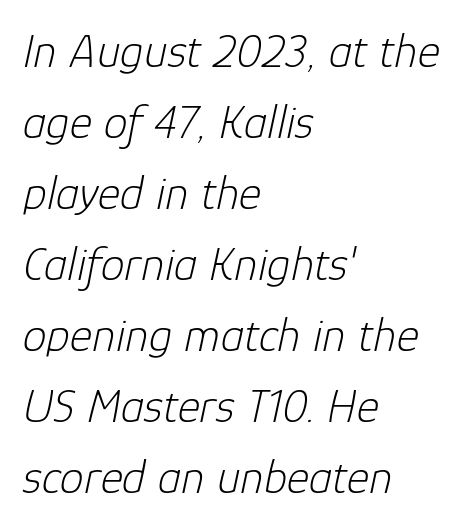
{"italic": "yes", "lean": "right", "slant_degrees": 12, "bold": "no", "weight": "light", "width": "normal", "stroke_contrast": "low", "x_height": "medium", "monospaced": "no", "underline": "no", "align": "left", "line_spacing": "normal", "line_spacing_ratio": 1.48, "letter_spacing": "normal", "letter_spacing_em": 0.0, "glyph_px": 48}
